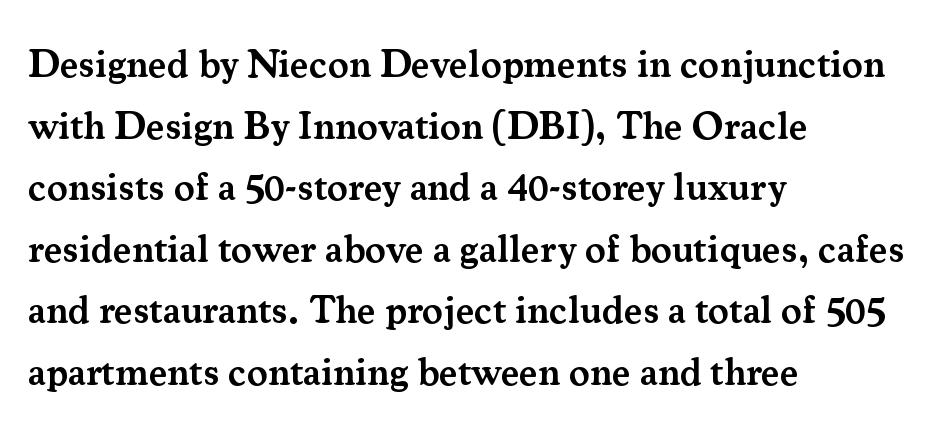
{"serif": "yes", "italic": "no", "bold": "semi", "weight": "semibold", "width": "normal", "stroke_contrast": "medium", "x_height": "small", "monospaced": "no", "underline": "no", "align": "left", "line_spacing": "normal", "line_spacing_ratio": 1.58, "letter_spacing": "normal", "letter_spacing_em": 0.0, "glyph_px": 39}
